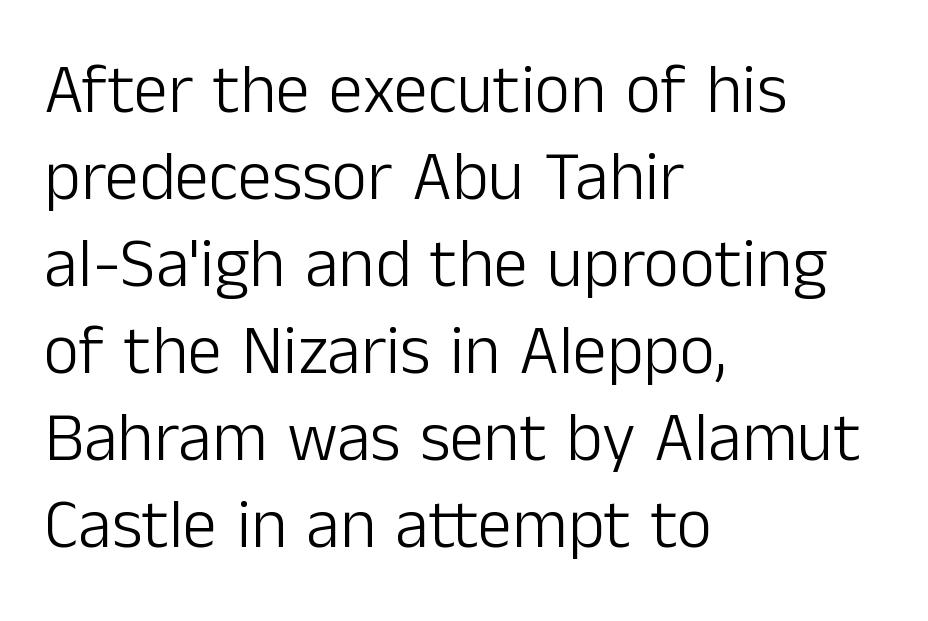
Q: Is the text bold? A: No.
Q: Is the text italic (slanted)? A: No, it is upright.
Q: Is the typeface a serif or a sans-serif typeface? A: Sans-serif.
Q: Is the text underlined? A: No.
Q: How is the paragraph aligned? A: Left-aligned.
Q: Is the spacing between letters normal or unusually wide? A: Normal.
Q: Is the spacing between lines tight, normal or loose? A: Normal.
Q: Width (condensed, normal, or wide)? A: Normal.
Q: Stroke contrast? A: Low.
Q: x-height? A: Medium.
Q: Monospaced? A: No.
